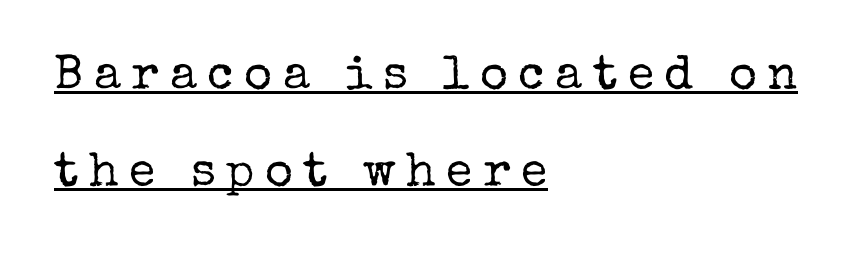
The image shows 48 px regular-weight serif type, upright; set left-aligned, loose line spacing (2.03x), unusually wide letter spacing (+0.22 em), underlined; low stroke contrast and a medium x-height.
